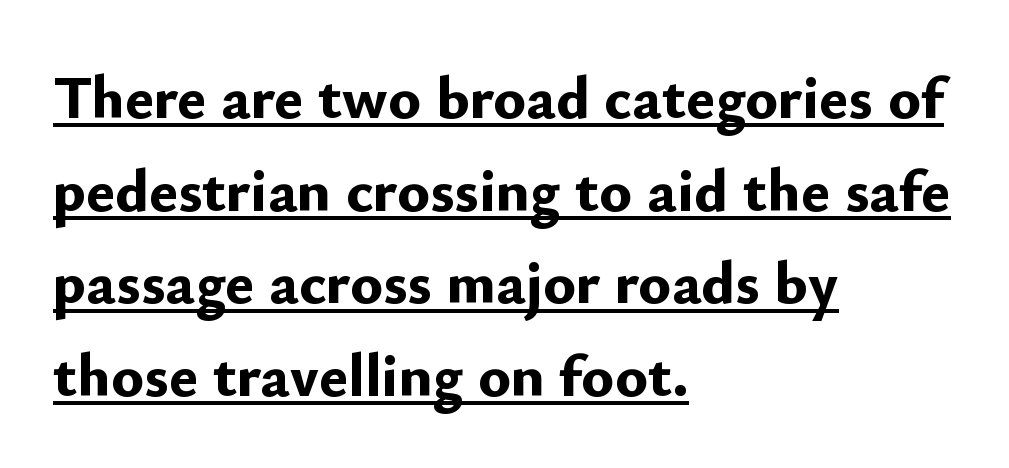
The image shows 61 px bold sans-serif type, upright; set left-aligned, normal line spacing (1.52x), normal letter spacing, underlined; low stroke contrast and a small x-height.
